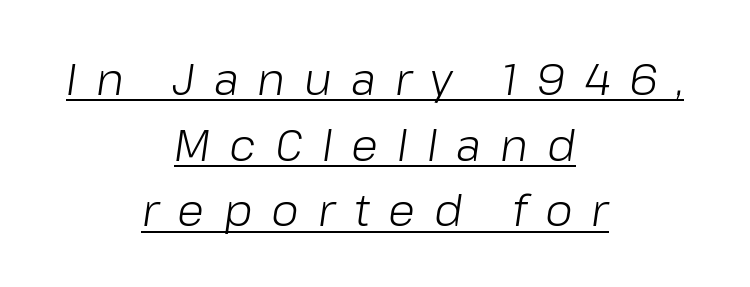
The weight tops out at a normal text grade. Slanted lettering throughout. Tracking here is generous; glyphs stand well apart from one another. The passage is arranged like a title page — every line centered.
